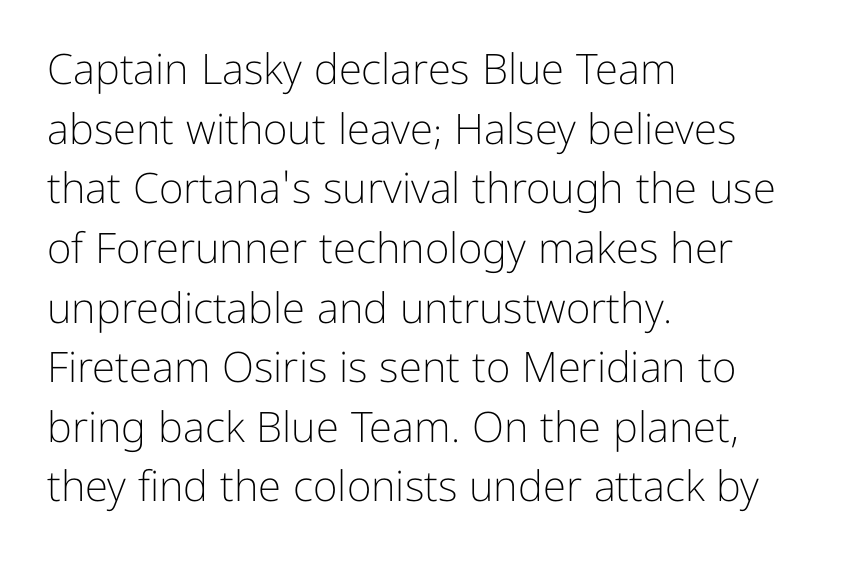
Q: Is the text bold? A: No.
Q: Is the text italic (slanted)? A: No, it is upright.
Q: Is the typeface a serif or a sans-serif typeface? A: Sans-serif.
Q: Is the text underlined? A: No.
Q: How is the paragraph aligned? A: Left-aligned.
Q: Is the spacing between letters normal or unusually wide? A: Normal.
Q: Is the spacing between lines tight, normal or loose? A: Normal.
Q: Width (condensed, normal, or wide)? A: Normal.
Q: Stroke contrast? A: Low.
Q: x-height? A: Medium.
Q: Monospaced? A: No.
